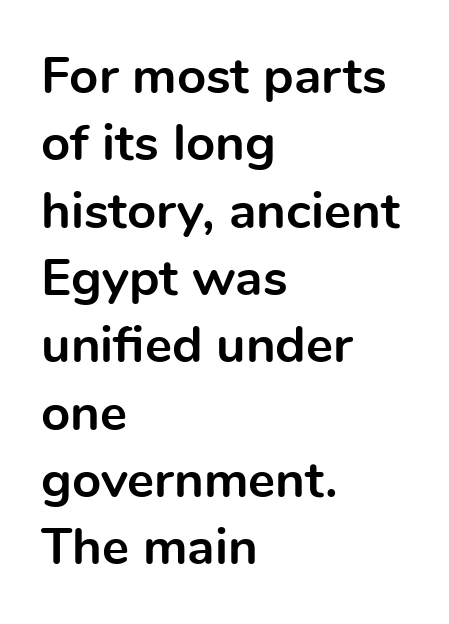
These lines are set flush left with a ragged right edge. The line-height multiplier appears to be the usual default. Tracking here is standard; glyphs follow each other at the usual distance. Do the letters lean? They stand straight.
